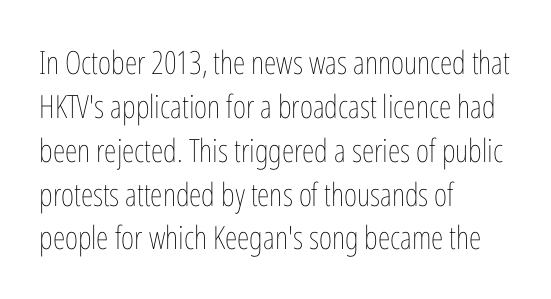
Casual observation: everything's shoved over to the left. Tall strokes in this sample are plumb rather than angled. The weight would be labelled regular, book, light, or lighter still. Letters rest on an invisible, unmarked baseline. This sample uses plain, unmodified letter spacing.
